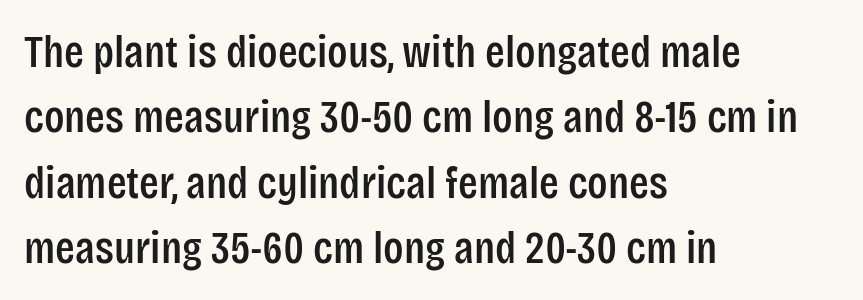
The image shows 46 px condensed sans-serif type, upright; set left-aligned, normal line spacing (1.42x), normal letter spacing, not underlined; low stroke contrast and a large x-height.
